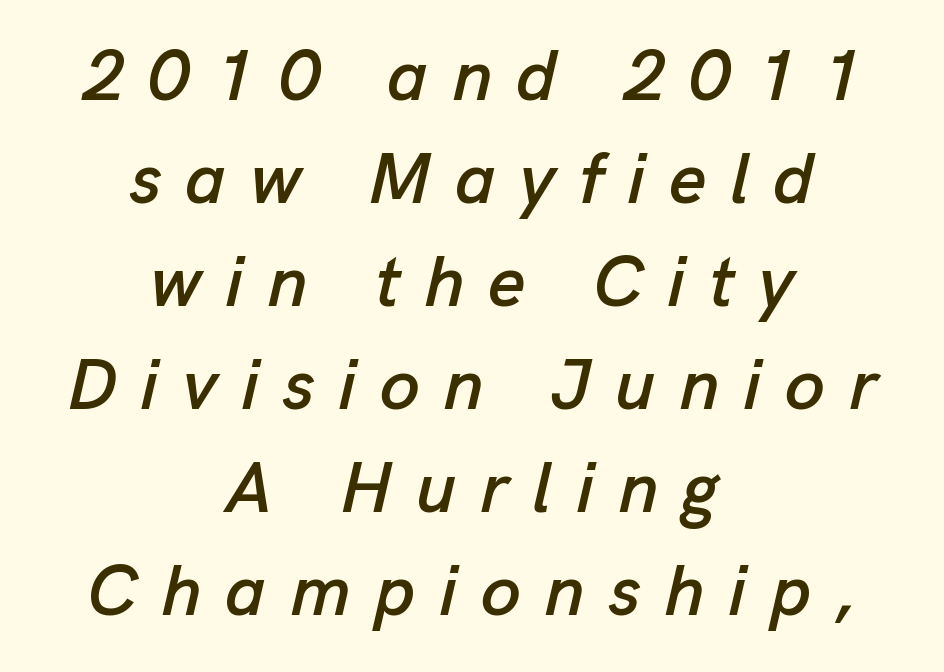
The image shows 72 px text type, italic (leaning right); set centered, normal line spacing (1.43x), unusually wide letter spacing (+0.33 em), not underlined; low stroke contrast and a medium x-height.
